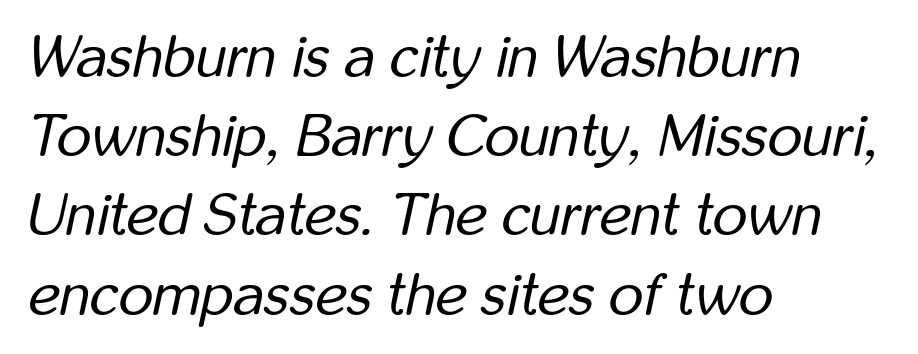
{"italic": "yes", "lean": "right", "slant_degrees": 12, "bold": "no", "weight": "regular", "width": "condensed", "stroke_contrast": "low", "x_height": "medium", "monospaced": "no", "underline": "no", "align": "left", "line_spacing": "normal", "line_spacing_ratio": 1.32, "letter_spacing": "normal", "letter_spacing_em": 0.0, "glyph_px": 60}
